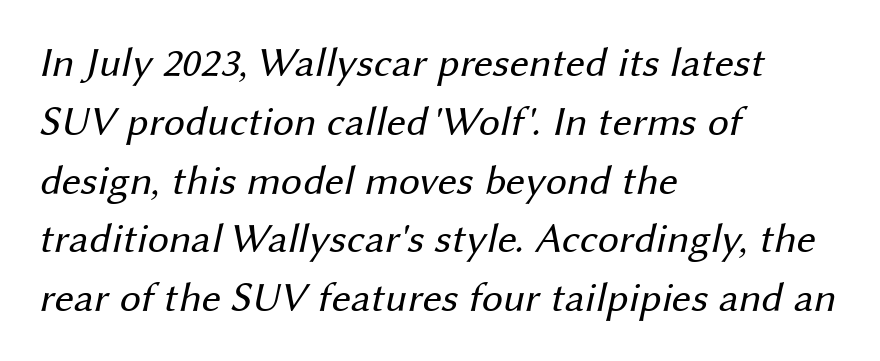
{"serif": "no", "bold": "no", "weight": "regular", "width": "normal", "stroke_contrast": "medium", "x_height": "medium", "monospaced": "no", "underline": "no", "align": "left", "line_spacing": "normal", "line_spacing_ratio": 1.4, "letter_spacing": "normal", "letter_spacing_em": 0.0, "glyph_px": 42}
